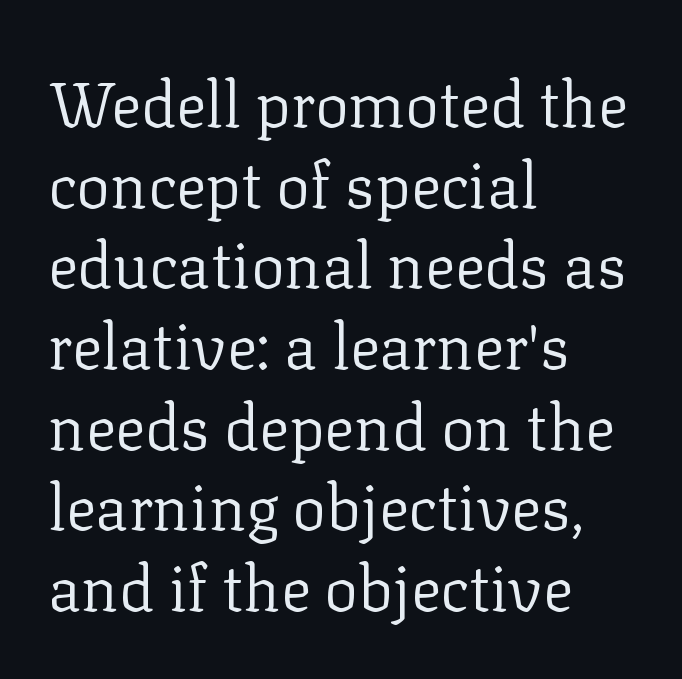
The image shows 63 px regular-weight serif type, upright; set left-aligned, normal line spacing (1.28x), normal letter spacing, not underlined; low stroke contrast and a medium x-height.
